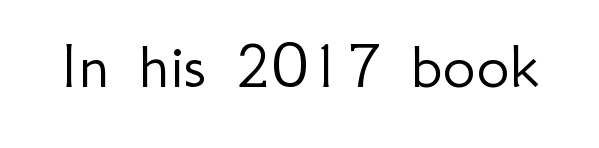
{"serif": "no", "italic": "no", "bold": "no", "weight": "light", "width": "normal", "stroke_contrast": "low", "x_height": "small", "monospaced": "no", "underline": "no", "letter_spacing": "normal", "letter_spacing_em": 0.0, "glyph_px": 69}
